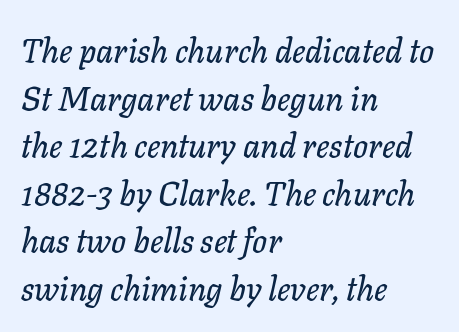
These lines keep a tight, regular rhythm from letter to letter. The passage is arranged the way most books set body copy — flush left. Tall strokes in this sample are angled rather than plumb. The words here are not underlined. The block of text has a typical density, with ordinary space between rows. Think of a printed novel: that variable character pitch is what you see here.
